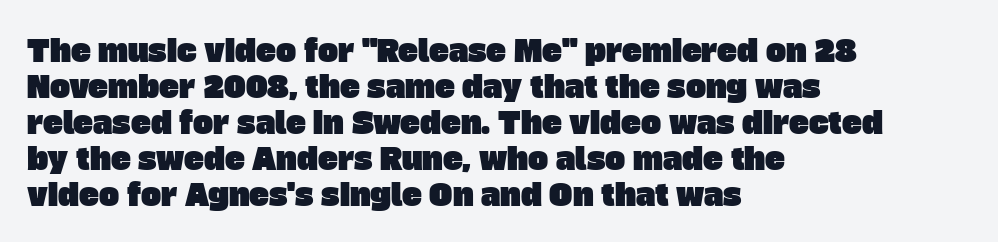
{"serif": "no", "width": "normal", "stroke_contrast": "low", "x_height": "large", "monospaced": "no", "underline": "no", "align": "left", "line_spacing_ratio": 1.2, "letter_spacing": "normal", "letter_spacing_em": 0.0, "glyph_px": 30}
